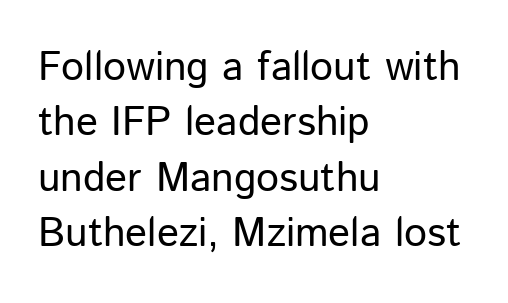
Does the copy run flush right? No — it runs flush left. The rendering uses natural spacing where letterforms have individual widths. The characters are drawn with everyday or finer stroke widths. Here the glyphs are tracked normally, forming tight word shapes.
